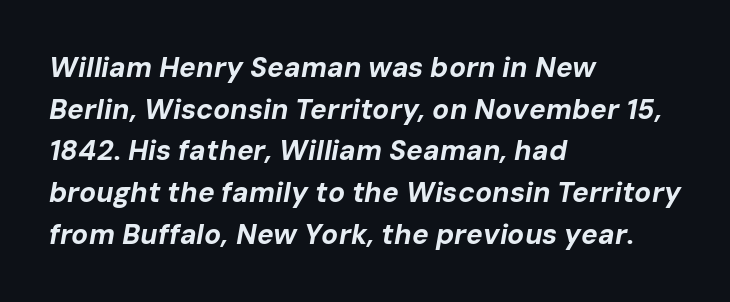
The lines are quadded left. How heavy is the stroke? Heavy — this is a bold. You could not count columns in this text — the font is proportionally spaced. The rendering uses a moderate line-height, typical for paragraphs.
